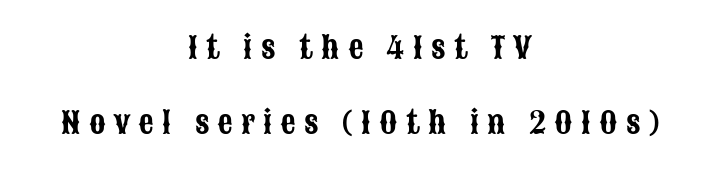
{"serif": "no", "italic": "no", "width": "condensed", "stroke_contrast": "low", "x_height": "large", "monospaced": "no", "underline": "no", "align": "center", "line_spacing": "loose", "line_spacing_ratio": 2.5, "letter_spacing": "wide", "letter_spacing_em": 0.28, "glyph_px": 30}
